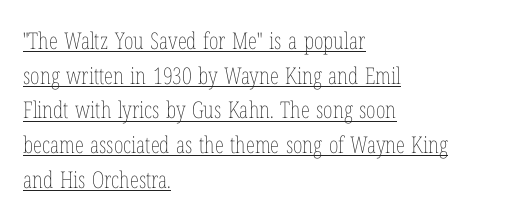
The horizontal fit of the characters is conventional and even. Horizontally, the lines are justified to the leading edge only. The block of text has a typical density, with ordinary space between rows. Does a line run under the words? Yes, clearly. This is not heavy type; no bold has been used. The letters stand upright; this is a roman face.
